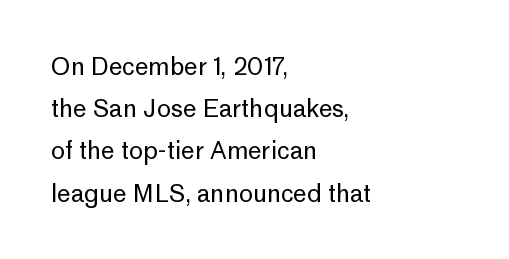
The rendering anchors every line to the left-hand side. Students, note that the glyphs here touch the page at normal intervals. Stroke thickness stays within the range of a standard reading face or lighter. Do the letters lean? They stand straight. Bare-footed words on every line.
